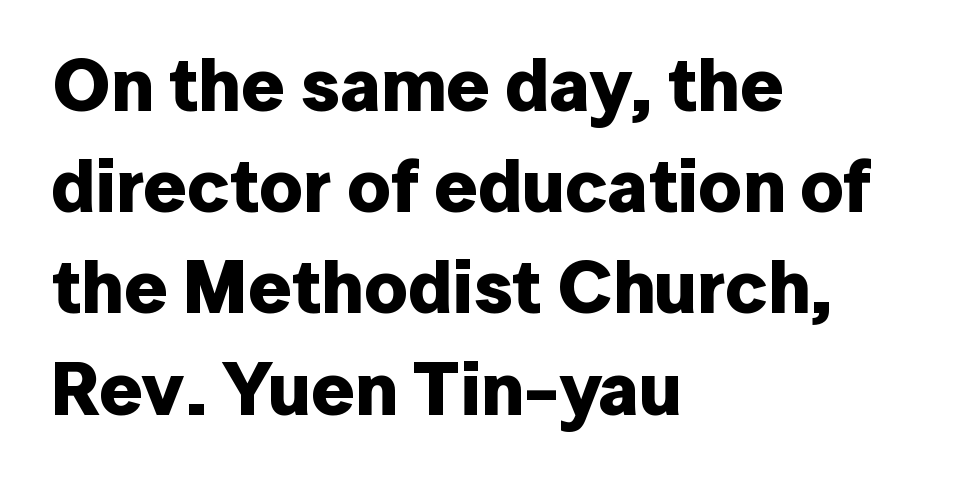
{"serif": "no", "italic": "no", "bold": "yes", "weight": "bold", "width": "normal", "stroke_contrast": "low", "x_height": "medium", "monospaced": "no", "underline": "no", "align": "left", "line_spacing": "normal", "line_spacing_ratio": 1.35, "letter_spacing": "normal", "letter_spacing_em": 0.0, "glyph_px": 75}
